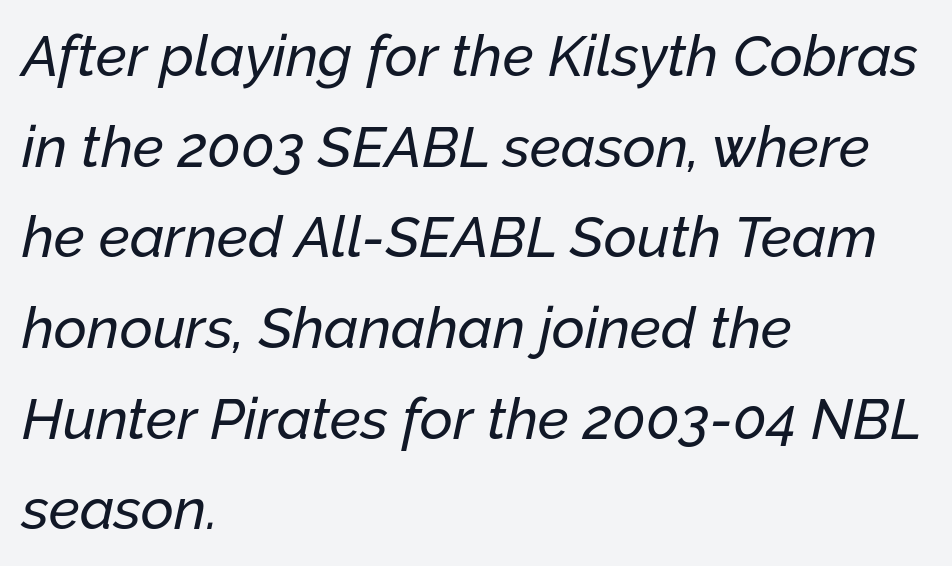
Slanted lettering throughout. This sample has the flowing, uneven cadence of proportional lettering. Which margin do the lines hug? The left one — the right edge is uneven. Unmarked baselines from the first word to the last. The letterforms sit shoulder to shoulder at normal distance.
